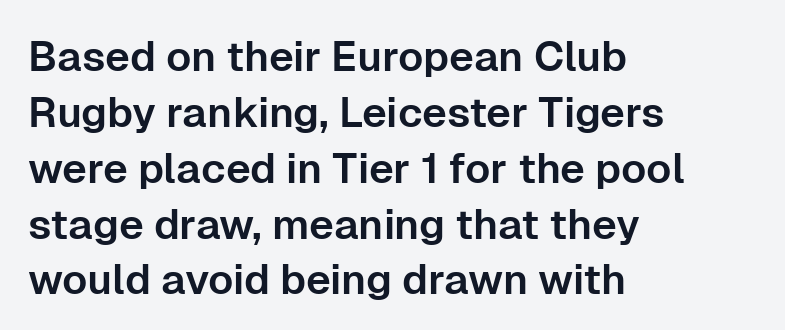
Q: Is the text italic (slanted)? A: No, it is upright.
Q: Is the typeface a serif or a sans-serif typeface? A: Sans-serif.
Q: Is the text underlined? A: No.
Q: How is the paragraph aligned? A: Left-aligned.
Q: Is the spacing between letters normal or unusually wide? A: Normal.
Q: Is the spacing between lines tight, normal or loose? A: Normal.
Q: Width (condensed, normal, or wide)? A: Normal.
Q: Stroke contrast? A: Low.
Q: x-height? A: Medium.
Q: Monospaced? A: No.
